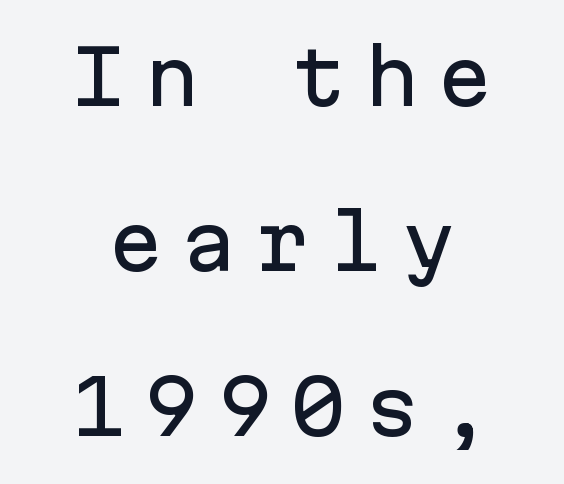
{"serif": "no", "italic": "no", "width": "normal", "stroke_contrast": "low", "x_height": "medium", "monospaced": "yes", "underline": "no", "align": "center", "line_spacing": "loose", "line_spacing_ratio": 2.23, "letter_spacing": "wide", "letter_spacing_em": 0.24, "glyph_px": 74}
